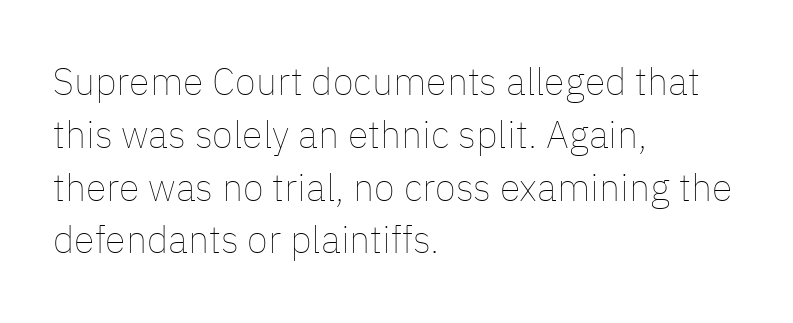
Q: Is the text bold? A: No.
Q: Is the text italic (slanted)? A: No, it is upright.
Q: Is the text underlined? A: No.
Q: How is the paragraph aligned? A: Left-aligned.
Q: Is the spacing between letters normal or unusually wide? A: Normal.
Q: Is the spacing between lines tight, normal or loose? A: Normal.
Q: Width (condensed, normal, or wide)? A: Normal.
Q: Stroke contrast? A: Low.
Q: x-height? A: Medium.
Q: Monospaced? A: No.
